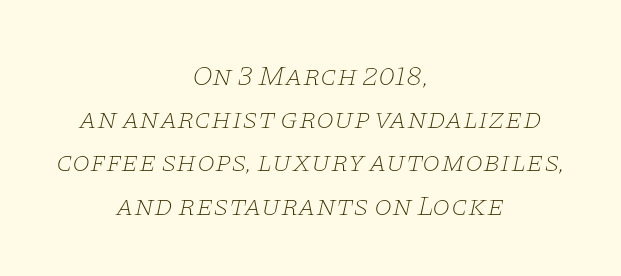
Does extra space separate the letters? No, they use regular spacing. The letters advance in unequal steps, a hallmark of proportional type. The paragraph has two soft edges and a firm central axis. A normal amount of white space separates one row of letters from the next.
